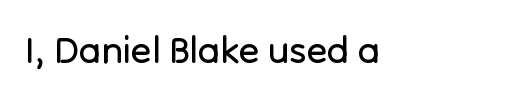
Q: Is the text bold? A: No.
Q: Is the text italic (slanted)? A: No, it is upright.
Q: Is the typeface a serif or a sans-serif typeface? A: Sans-serif.
Q: Is the text underlined? A: No.
Q: Is the spacing between letters normal or unusually wide? A: Normal.
Q: Width (condensed, normal, or wide)? A: Normal.
Q: Stroke contrast? A: Low.
Q: x-height? A: Medium.
Q: Monospaced? A: No.
